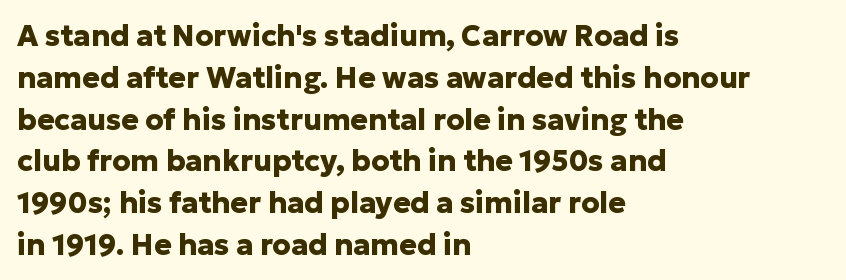
Q: Is the text bold? A: Yes.
Q: Is the text italic (slanted)? A: No, it is upright.
Q: Is the typeface a serif or a sans-serif typeface? A: Sans-serif.
Q: Is the text underlined? A: No.
Q: How is the paragraph aligned? A: Left-aligned.
Q: Is the spacing between letters normal or unusually wide? A: Normal.
Q: Is the spacing between lines tight, normal or loose? A: Normal.
Q: Width (condensed, normal, or wide)? A: Normal.
Q: Stroke contrast? A: Low.
Q: x-height? A: Medium.
Q: Monospaced? A: No.
